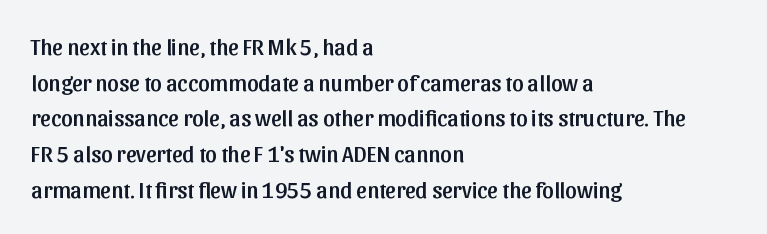
{"italic": "no", "underline": "no", "align": "left", "line_spacing": "normal", "line_spacing_ratio": 1.55, "letter_spacing": "normal", "letter_spacing_em": 0.0, "glyph_px": 23}
